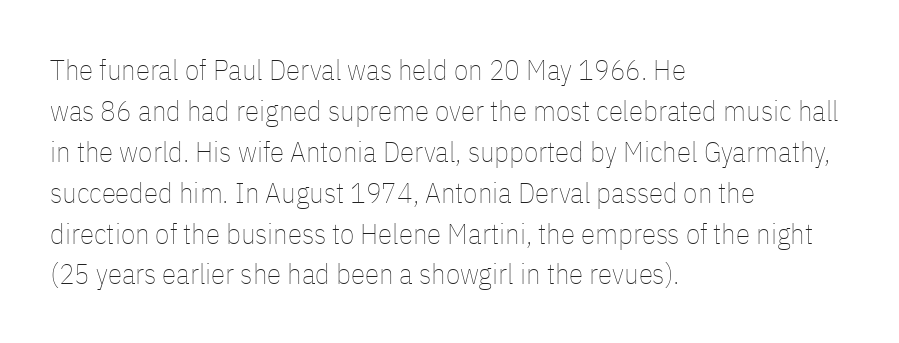
The image shows 29 px thin, condensed type, upright; set left-aligned, normal line spacing (1.41x), normal letter spacing, not underlined; low stroke contrast and a medium x-height.
